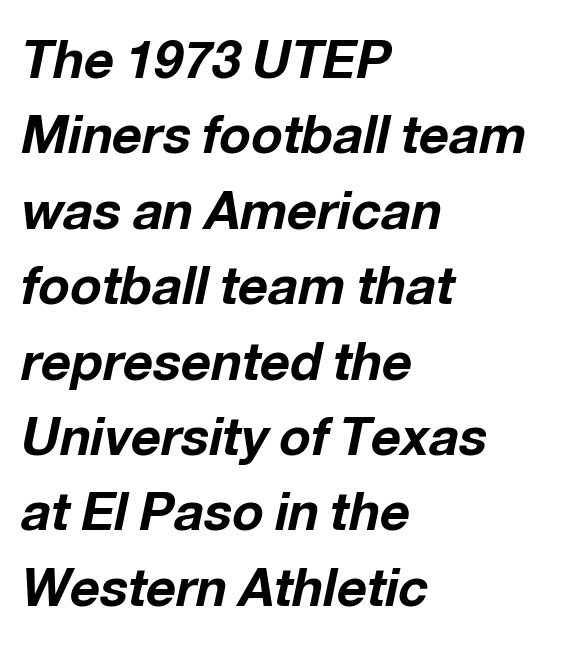
{"italic": "yes", "lean": "right", "slant_degrees": 12, "bold": "yes", "weight": "bold", "width": "normal", "stroke_contrast": "low", "x_height": "medium", "monospaced": "no", "underline": "no", "align": "left", "line_spacing": "normal", "line_spacing_ratio": 1.45, "letter_spacing": "normal", "letter_spacing_em": 0.0, "glyph_px": 52}
